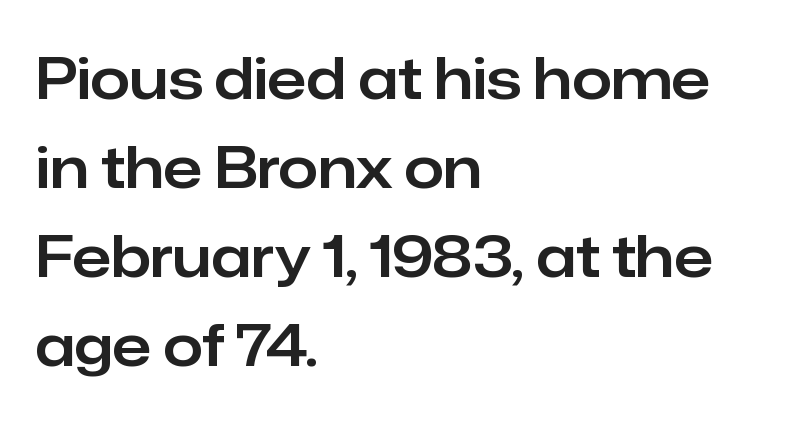
{"serif": "no", "italic": "no", "width": "normal", "stroke_contrast": "low", "x_height": "medium", "monospaced": "no", "underline": "no", "align": "left", "line_spacing": "normal", "line_spacing_ratio": 1.56, "letter_spacing": "normal", "letter_spacing_em": 0.0, "glyph_px": 57}
